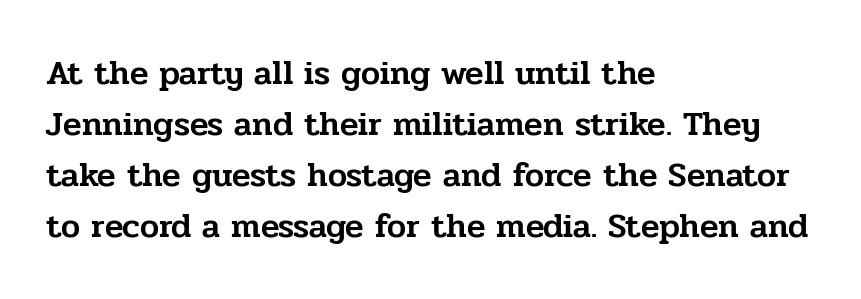
The image shows 34 px serif type, upright; set left-aligned, normal line spacing (1.5x), normal letter spacing, not underlined; low stroke contrast and a medium x-height.
